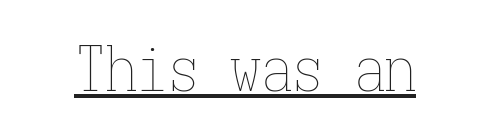
Q: Is the text bold? A: No.
Q: Is the text italic (slanted)? A: No, it is upright.
Q: Is the text underlined? A: Yes.
Q: Is the spacing between letters normal or unusually wide? A: Normal.
Q: Width (condensed, normal, or wide)? A: Condensed.
Q: Stroke contrast? A: Low.
Q: x-height? A: Medium.
Q: Monospaced? A: Yes.
